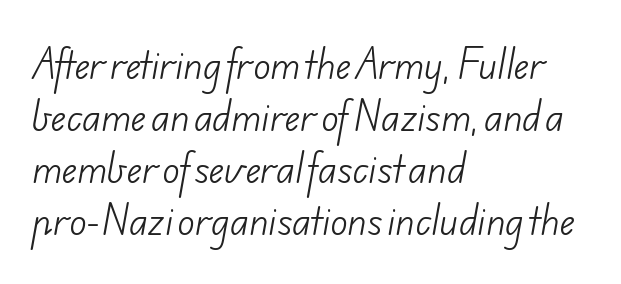
{"serif": "no", "bold": "no", "weight": "light", "width": "normal", "stroke_contrast": "low", "x_height": "small", "monospaced": "no", "underline": "no", "align": "left", "line_spacing": "normal", "line_spacing_ratio": 1.44, "letter_spacing": "normal", "letter_spacing_em": 0.0, "glyph_px": 36}
